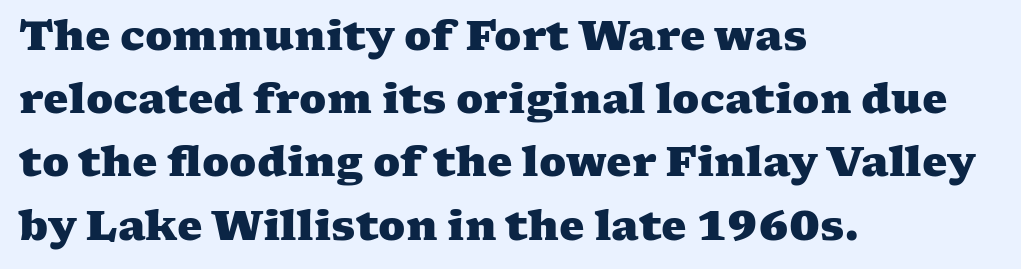
{"serif": "yes", "bold": "yes", "weight": "heavy", "width": "wide", "stroke_contrast": "medium", "x_height": "medium", "monospaced": "no", "underline": "no", "align": "left", "line_spacing": "normal", "line_spacing_ratio": 1.58, "letter_spacing": "normal", "letter_spacing_em": 0.0, "glyph_px": 40}
